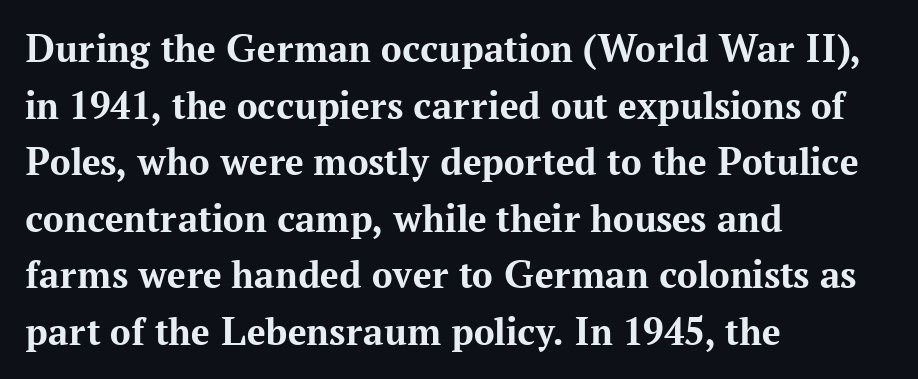
The image shows 41 px bold serif type, upright; set left-aligned, normal line spacing (1.38x), normal letter spacing, not underlined; medium stroke contrast and a medium x-height.
